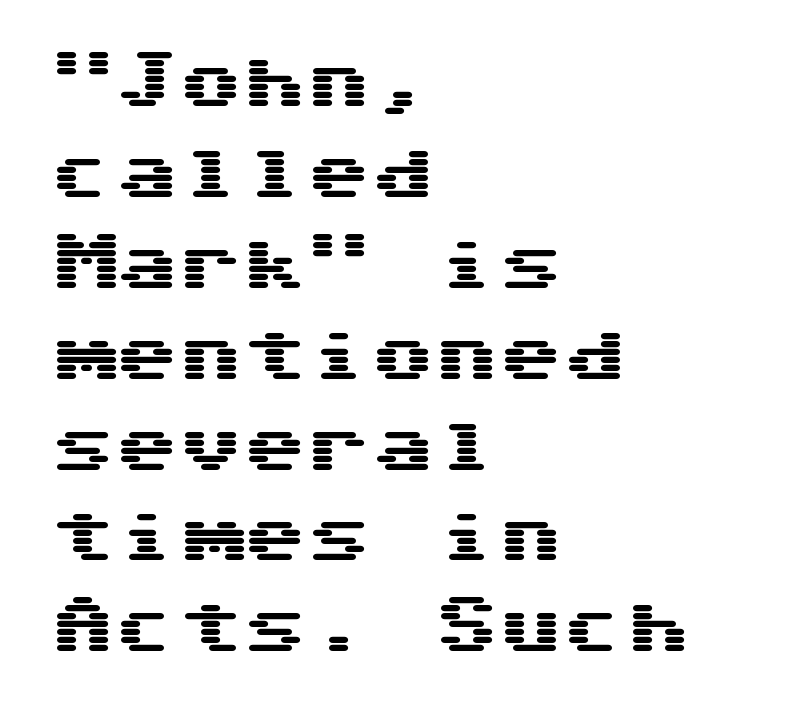
Look at the bottom of the vertical strokes: they stop flat, with no serifs. Baseline-to-baseline distance is the conventional proportion of letter height. This rendering features lettering with no underline. Is the block centered? No — it sits flush against the left margin.
